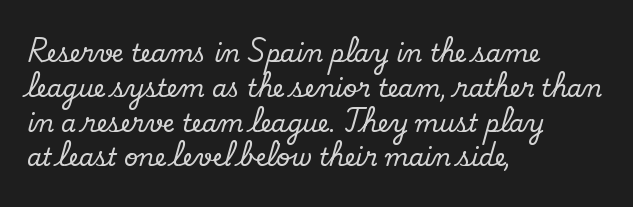
{"underline": "no", "align": "left", "line_spacing": "normal", "line_spacing_ratio": 1.45, "letter_spacing": "normal", "letter_spacing_em": 0.0, "glyph_px": 24}
